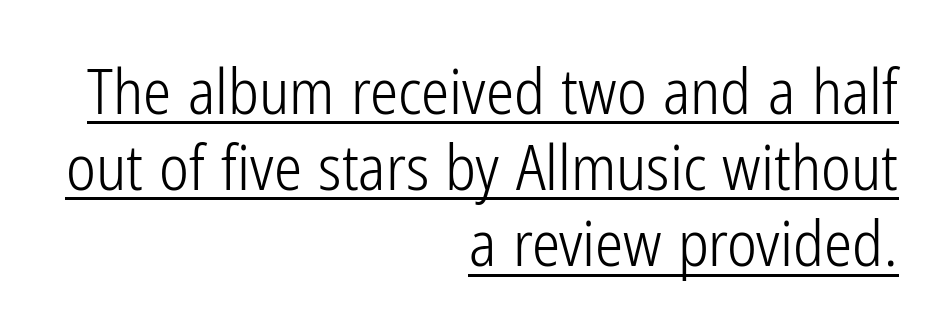
{"serif": "no", "italic": "no", "bold": "no", "weight": "light", "width": "condensed", "stroke_contrast": "low", "x_height": "medium", "monospaced": "no", "underline": "yes", "align": "right", "line_spacing_ratio": 1.21, "letter_spacing": "normal", "letter_spacing_em": 0.0, "glyph_px": 63}
